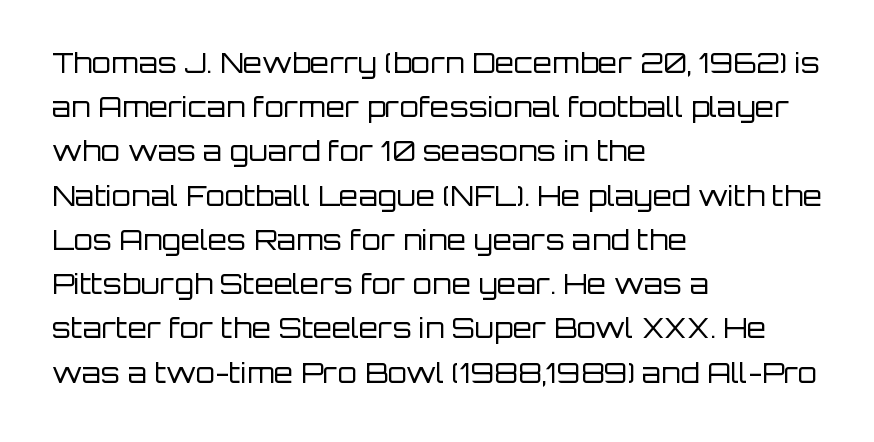
The image shows 28 px regular-weight sans-serif type, upright; set left-aligned, normal line spacing (1.58x), normal letter spacing, not underlined; low stroke contrast and a large x-height.
